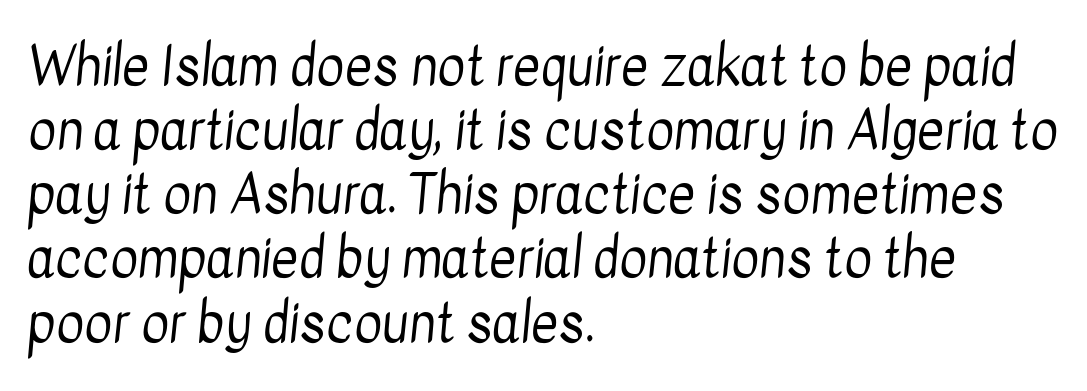
{"serif": "no", "bold": "no", "weight": "regular", "width": "condensed", "stroke_contrast": "low", "x_height": "medium", "monospaced": "no", "underline": "no", "align": "left", "line_spacing_ratio": 1.21, "letter_spacing": "normal", "letter_spacing_em": 0.0, "glyph_px": 53}
